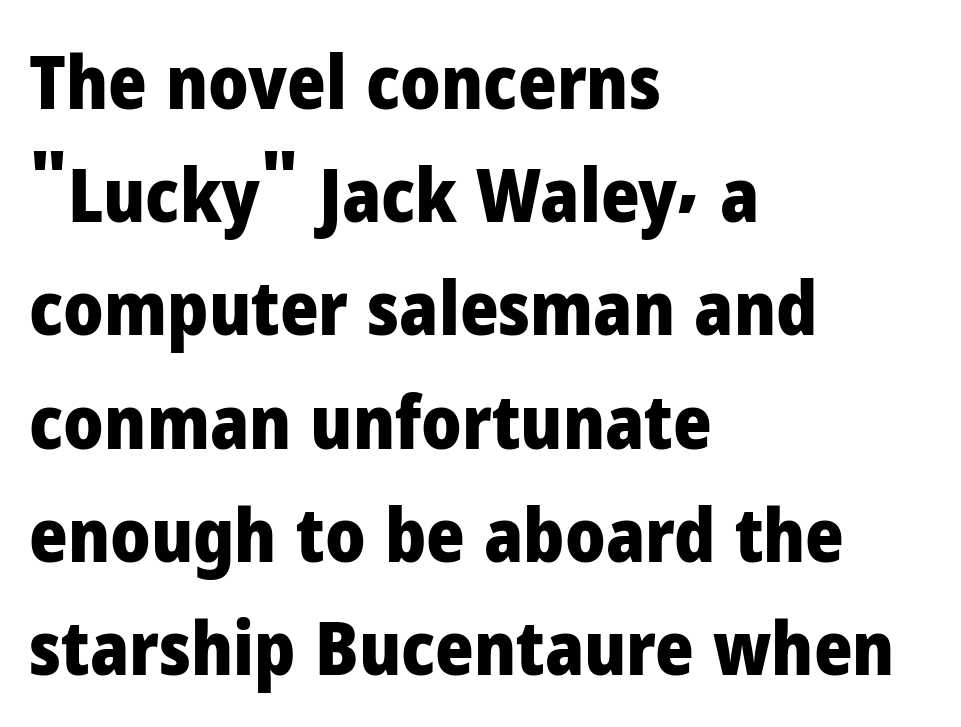
The image shows 74 px heavy sans-serif type, upright; set left-aligned, normal line spacing (1.53x), normal letter spacing, not underlined; low stroke contrast and a medium x-height.
